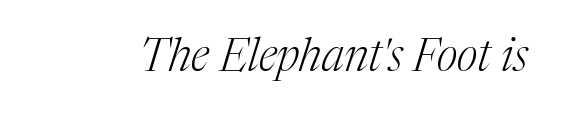
Q: Is the text bold? A: No.
Q: Is the text italic (slanted)? A: Yes, it leans right by about 17 degrees.
Q: Is the typeface a serif or a sans-serif typeface? A: Serif.
Q: Is the text underlined? A: No.
Q: Is the spacing between letters normal or unusually wide? A: Normal.
Q: Width (condensed, normal, or wide)? A: Normal.
Q: Stroke contrast? A: Medium.
Q: x-height? A: Medium.
Q: Monospaced? A: No.
